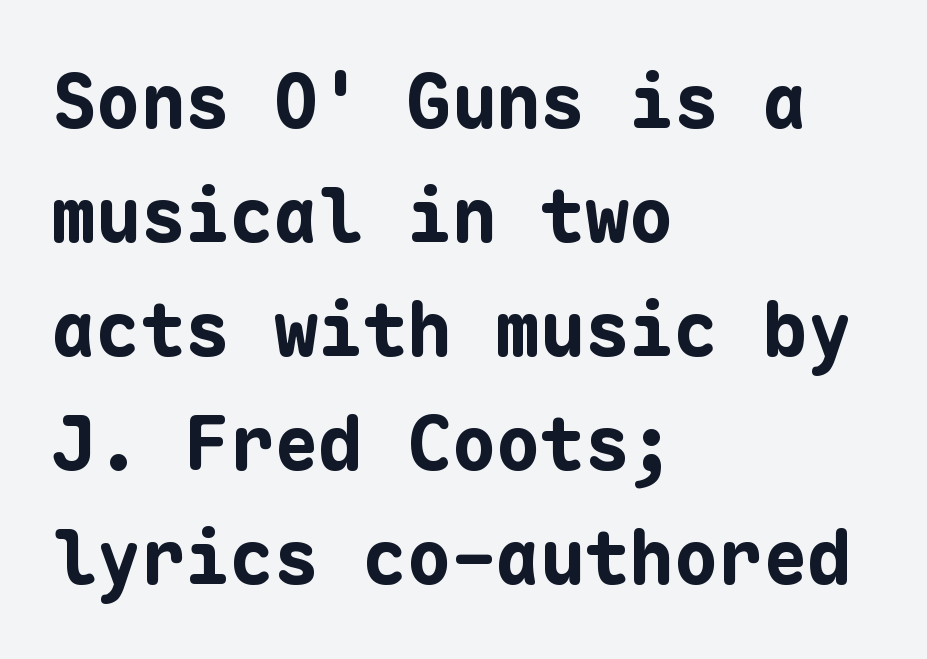
The image shows 74 px bold sans-serif type, upright, monospaced; set left-aligned, normal line spacing (1.54x), normal letter spacing, not underlined; low stroke contrast and a medium x-height.
